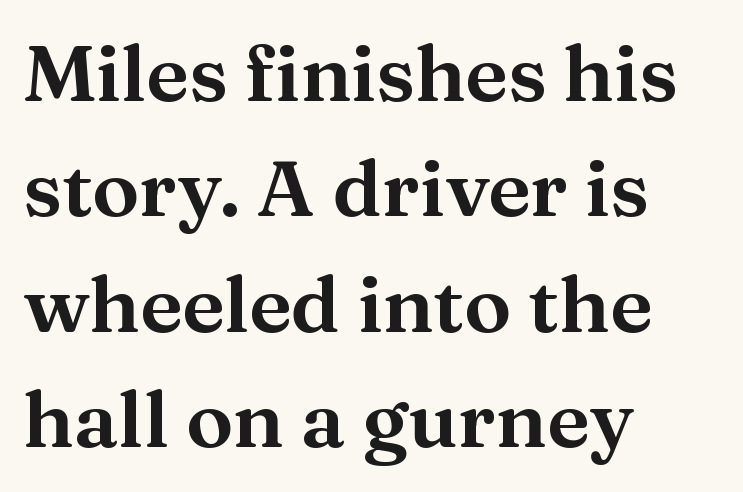
I'd call this a serif setting — the letters wear small feet. Do the characters align in a grid? No, the font is proportional. Just letters on the line, the space beneath them empty. How would I describe the line gaps? Plain and ordinary. Is there any slant? The stems are plumb. The letterforms sit shoulder to shoulder at normal distance.
